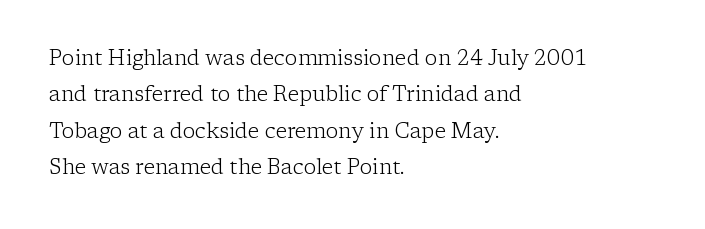
The image shows 21 px text type, upright; set left-aligned, line spacing 1.73x, normal letter spacing, not underlined.
